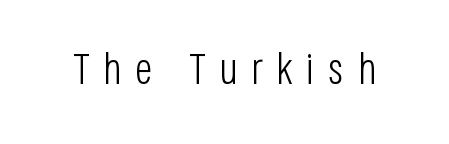
Look at the tracking — it's clearly loosened, letters drifting apart. The typesetting does not lean heavy: it is not bold. The specimen omits any rule beneath the text block's lines. These lines are composed in type without serifs. Think of a printed novel: that variable character pitch is what you see here. Do the letters lean? They stand straight.
